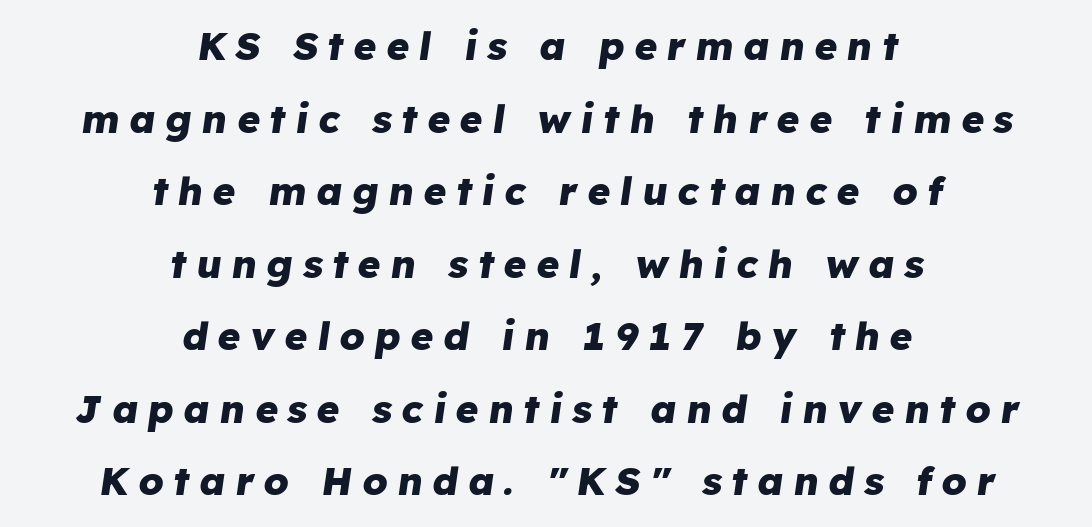
Q: Is the text bold? A: Yes.
Q: Is the text italic (slanted)? A: Yes, it leans right by about 8 degrees.
Q: Is the text underlined? A: No.
Q: How is the paragraph aligned? A: Centered.
Q: Is the spacing between letters normal or unusually wide? A: Unusually wide.
Q: Width (condensed, normal, or wide)? A: Normal.
Q: Stroke contrast? A: Low.
Q: x-height? A: Medium.
Q: Monospaced? A: No.
